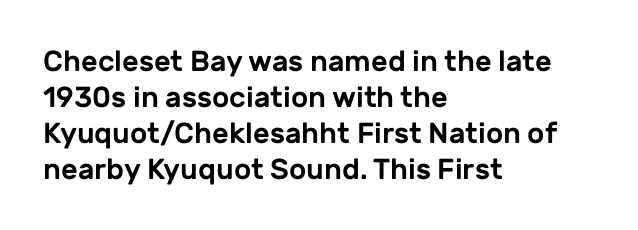
Q: Is the text italic (slanted)? A: No, it is upright.
Q: Is the typeface a serif or a sans-serif typeface? A: Sans-serif.
Q: Is the text underlined? A: No.
Q: How is the paragraph aligned? A: Left-aligned.
Q: Is the spacing between letters normal or unusually wide? A: Normal.
Q: Width (condensed, normal, or wide)? A: Normal.
Q: Stroke contrast? A: Low.
Q: x-height? A: Medium.
Q: Monospaced? A: No.
